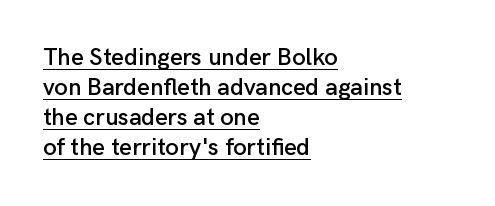
Q: Is the text italic (slanted)? A: No, it is upright.
Q: Is the text underlined? A: Yes.
Q: How is the paragraph aligned? A: Left-aligned.
Q: Is the spacing between letters normal or unusually wide? A: Normal.
Q: Is the spacing between lines tight, normal or loose? A: Normal.
